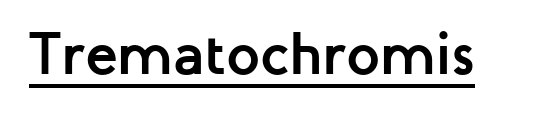
Q: Is the text bold? A: Yes.
Q: Is the text italic (slanted)? A: No, it is upright.
Q: Is the typeface a serif or a sans-serif typeface? A: Sans-serif.
Q: Is the text underlined? A: Yes.
Q: Is the spacing between letters normal or unusually wide? A: Normal.
Q: Width (condensed, normal, or wide)? A: Normal.
Q: Stroke contrast? A: Low.
Q: x-height? A: Medium.
Q: Monospaced? A: No.
